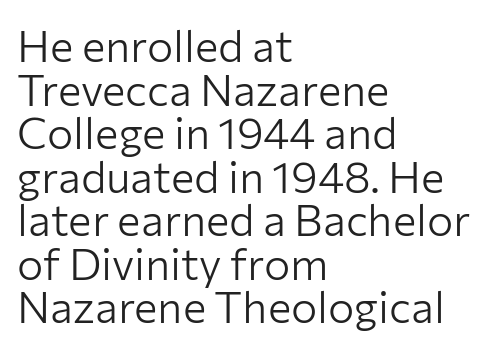
{"serif": "no", "italic": "no", "bold": "no", "weight": "light", "width": "normal", "stroke_contrast": "low", "x_height": "medium", "monospaced": "no", "underline": "no", "align": "left", "line_spacing": "tight", "line_spacing_ratio": 0.99, "letter_spacing": "normal", "letter_spacing_em": 0.0, "glyph_px": 44}
